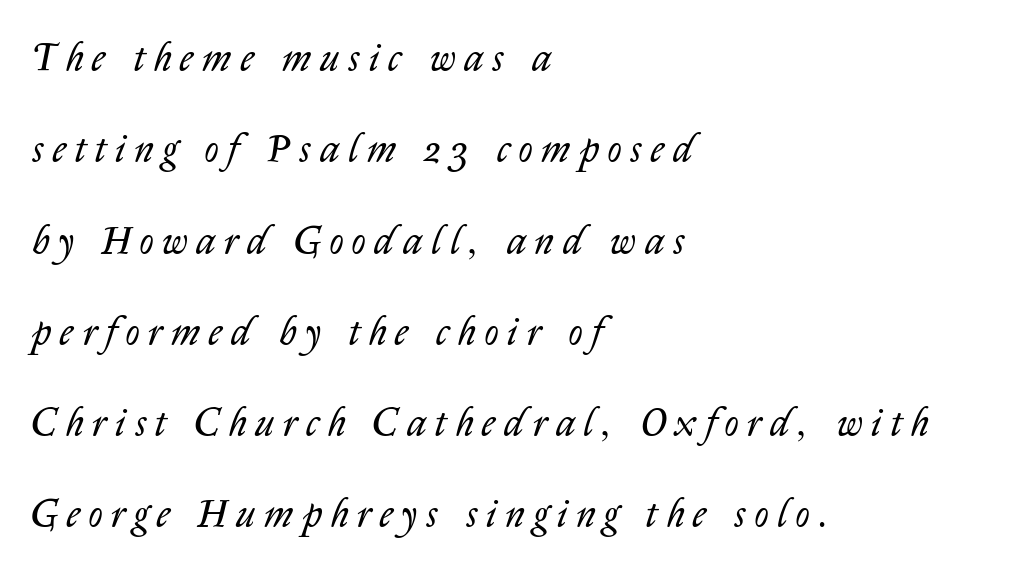
{"italic": "yes", "lean": "right", "slant_degrees": 14, "bold": "no", "weight": "regular", "width": "normal", "stroke_contrast": "low", "x_height": "medium", "monospaced": "no", "underline": "no", "align": "left", "line_spacing": "loose", "line_spacing_ratio": 2.34, "letter_spacing": "wide", "letter_spacing_em": 0.23, "glyph_px": 39}
